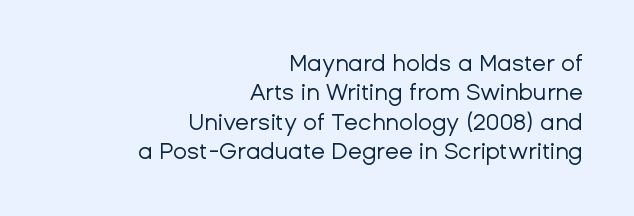
The image shows 23 px text type, upright; set right-aligned, normal line spacing (1.28x), normal letter spacing, not underlined.
